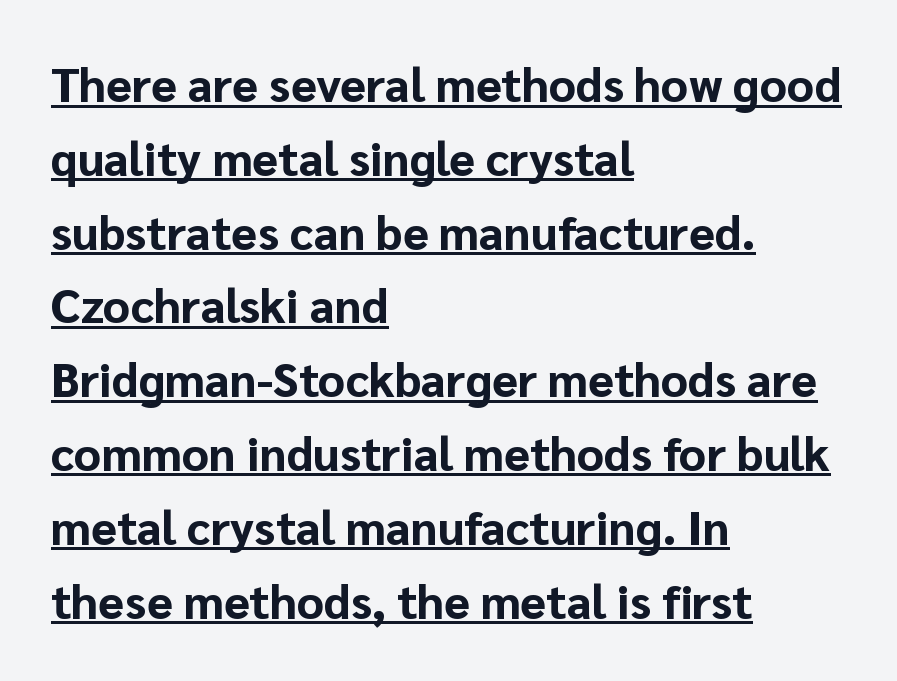
Q: Is the text bold? A: Yes.
Q: Is the text italic (slanted)? A: No, it is upright.
Q: Is the typeface a serif or a sans-serif typeface? A: Sans-serif.
Q: Is the text underlined? A: Yes.
Q: How is the paragraph aligned? A: Left-aligned.
Q: Is the spacing between letters normal or unusually wide? A: Normal.
Q: Is the spacing between lines tight, normal or loose? A: Normal.
Q: Width (condensed, normal, or wide)? A: Normal.
Q: Stroke contrast? A: Low.
Q: x-height? A: Medium.
Q: Monospaced? A: No.
